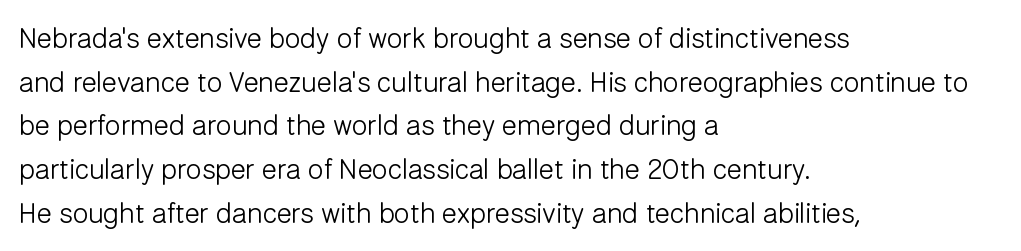
Whoever set this chose a conventional vertical rhythm. These lines are composed in type without serifs. Here the designer chose a conventional face with non-uniform glyph widths. The paragraph shown leans on its left margin. Plain, unruled lines of type. Ascenders rise straight up at ninety degrees.
